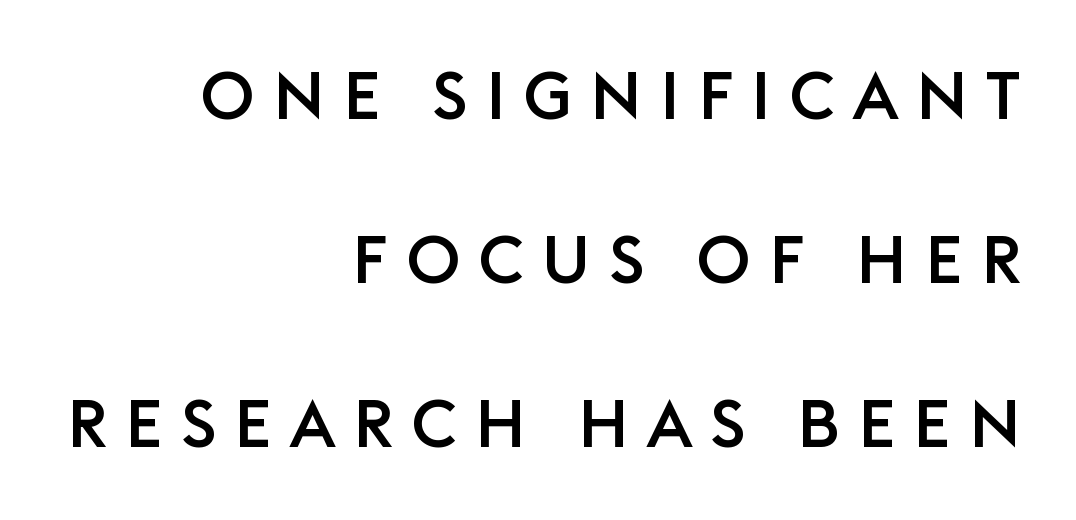
A typesetter would call this heavily tracked-out type. The rendering uses natural spacing where letterforms have individual widths. A bare baseline throughout the passage. Observe the absence of serifs on each vertical stroke in this sample. In terms of posture, this sample is upright. A student would call this right alignment; a typographer would say flush right, rag left.
